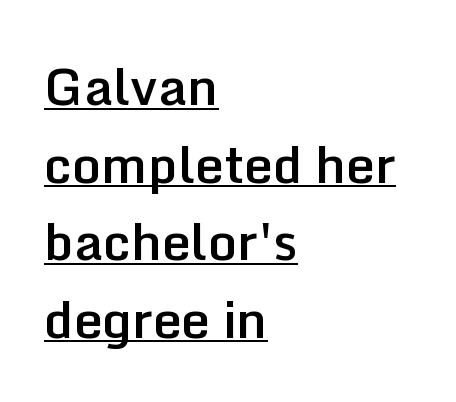
The line-height multiplier appears to be the usual default. The rendering keeps characters at their native spacing. I'd describe the lettering as semibold — firm but not a full bold. Think of a printed novel: that variable character pitch is what you see here. The specimen includes a rule beneath the text block's lines.
